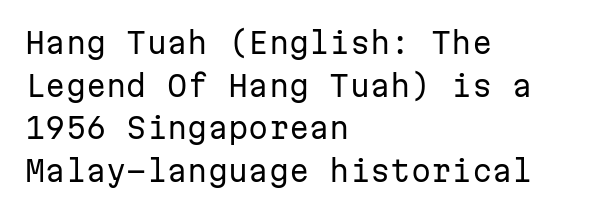
Descender tails drop into unmarked territory. Caption: face not bold, strokes unweighted. Normally led — the rows are evenly, conventionally spaced. The text was rendered using a sans face with plain stroke endings. Here the designer chose a console-style face with uniform glyph widths.
